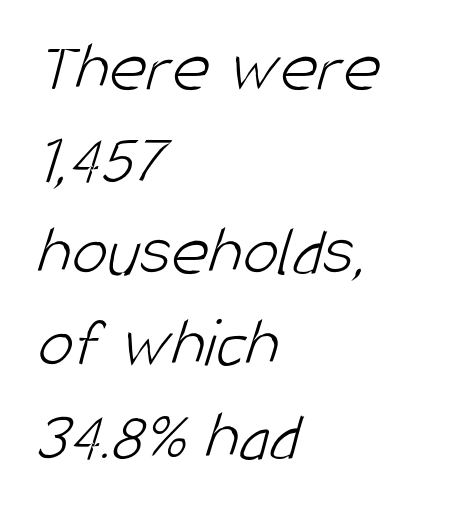
The image shows 72 px light, condensed sans-serif type; set left-aligned, normal line spacing (1.28x), normal letter spacing, not underlined; low stroke contrast and a large x-height.
